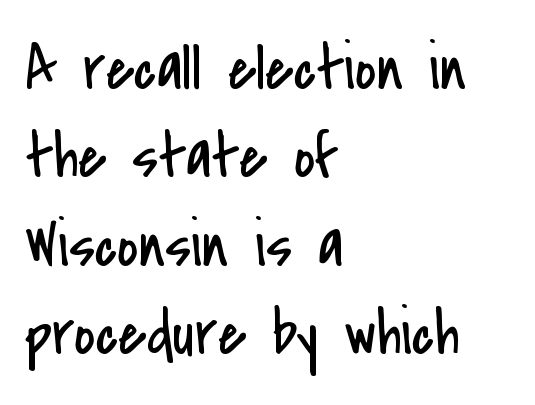
The image shows 65 px regular-weight, condensed sans-serif type, upright; set left-aligned, normal line spacing (1.36x), normal letter spacing, not underlined; low stroke contrast and a small x-height.
